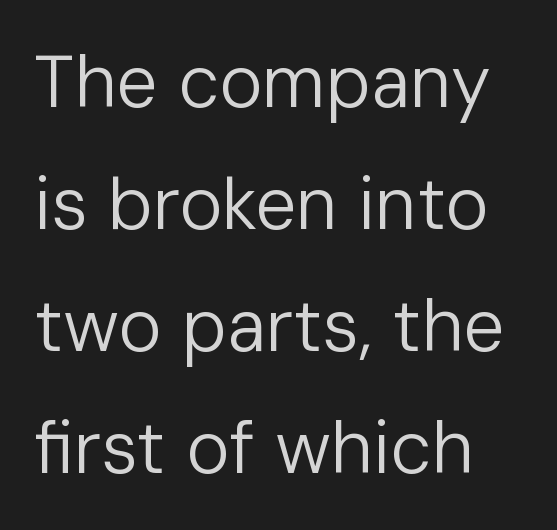
Q: Is the text bold? A: No.
Q: Is the text italic (slanted)? A: No, it is upright.
Q: Is the typeface a serif or a sans-serif typeface? A: Sans-serif.
Q: Is the text underlined? A: No.
Q: How is the paragraph aligned? A: Left-aligned.
Q: Is the spacing between letters normal or unusually wide? A: Normal.
Q: Is the spacing between lines tight, normal or loose? A: Normal.
Q: Width (condensed, normal, or wide)? A: Normal.
Q: Stroke contrast? A: Low.
Q: x-height? A: Medium.
Q: Monospaced? A: No.
